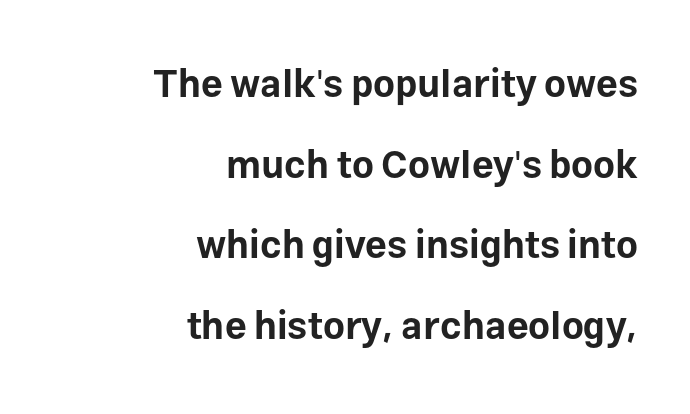
The image shows 38 px bold sans-serif type, upright; set right-aligned, loose line spacing (2.12x), normal letter spacing, not underlined; low stroke contrast and a medium x-height.
